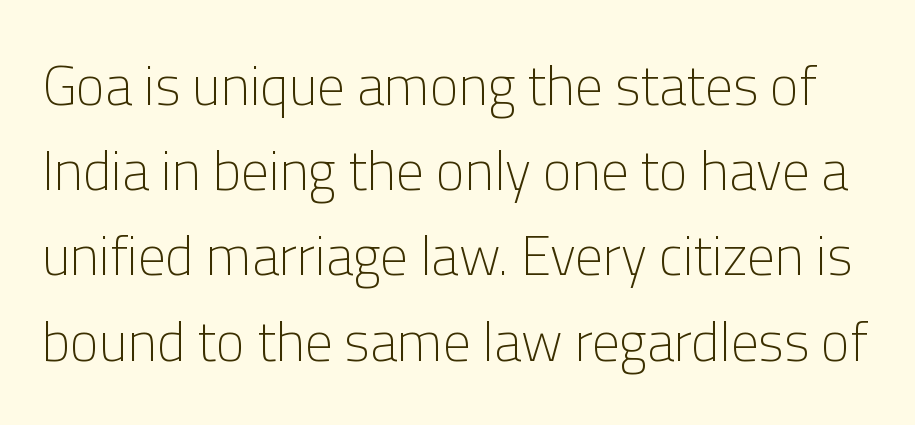
Q: Is the text bold? A: No.
Q: Is the text italic (slanted)? A: No, it is upright.
Q: Is the typeface a serif or a sans-serif typeface? A: Sans-serif.
Q: Is the text underlined? A: No.
Q: Is the spacing between letters normal or unusually wide? A: Normal.
Q: Is the spacing between lines tight, normal or loose? A: Normal.
Q: Width (condensed, normal, or wide)? A: Normal.
Q: Stroke contrast? A: Low.
Q: x-height? A: Medium.
Q: Monospaced? A: No.
